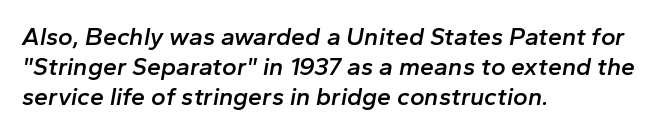
Q: Is the text bold? A: Semi-bold.
Q: Is the text italic (slanted)? A: Yes, it leans right by about 10 degrees.
Q: Is the text underlined? A: No.
Q: How is the paragraph aligned? A: Left-aligned.
Q: Is the spacing between letters normal or unusually wide? A: Normal.
